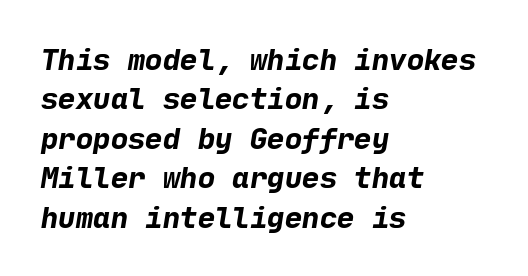
Glance below the letters and you will spot only blank space. Summary of vertical rhythm: regular, with standard interline spacing. A sans-serif font was chosen for this passage. Each glyph is drawn with heavy, bold strokes. Spacing between characters is what you'd get straight out of the box. The typesetter chose a ragged-right arrangement here.
